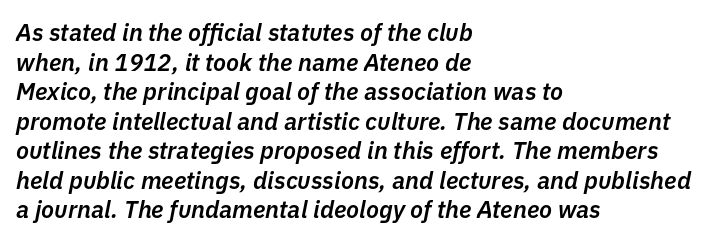
Q: Is the text bold? A: Semi-bold.
Q: Is the text italic (slanted)? A: Yes, it leans right by about 11 degrees.
Q: Is the text underlined? A: No.
Q: How is the paragraph aligned? A: Left-aligned.
Q: Is the spacing between letters normal or unusually wide? A: Normal.
